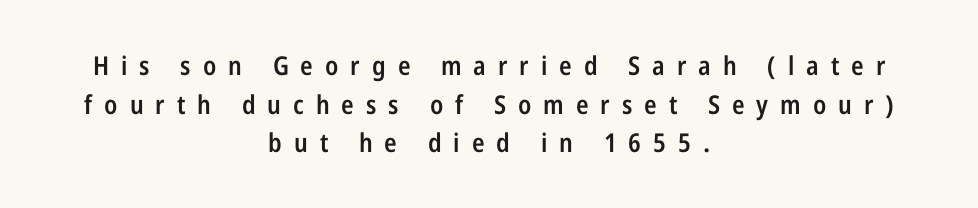
The image shows 26 px text type, upright; set centered, normal line spacing (1.49x), unusually wide letter spacing (+0.46 em), not underlined.
